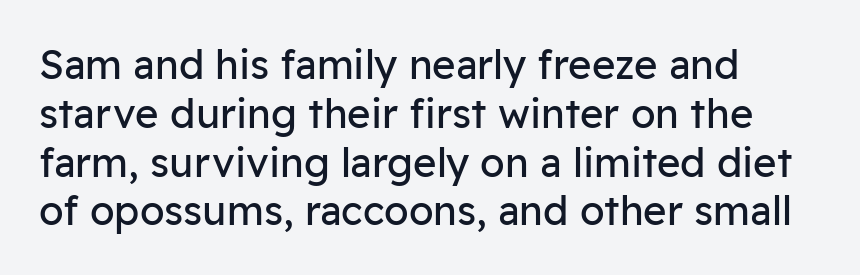
{"serif": "no", "italic": "no", "bold": "no", "weight": "regular", "width": "normal", "stroke_contrast": "low", "x_height": "medium", "monospaced": "no", "underline": "no", "align": "left", "line_spacing_ratio": 1.22, "letter_spacing": "normal", "letter_spacing_em": 0.0, "glyph_px": 40}
